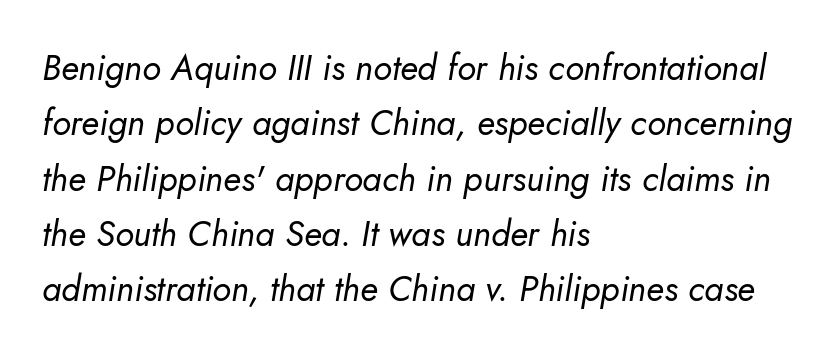
The image shows 35 px regular-weight type, italic (leaning right); set left-aligned, normal line spacing (1.58x), normal letter spacing, not underlined; low stroke contrast and a small x-height.
